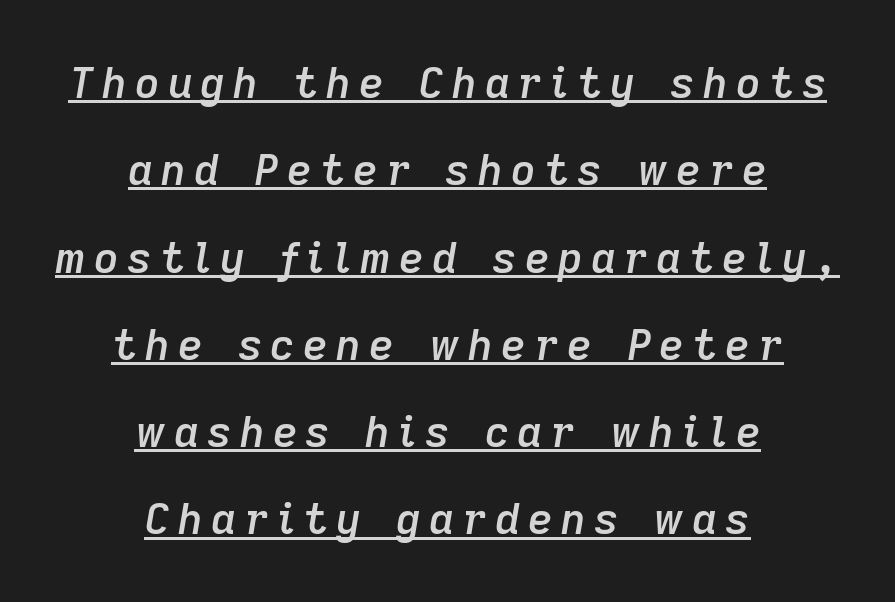
Q: Is the text bold? A: Semi-bold.
Q: Is the text italic (slanted)? A: Yes, it leans right by about 9 degrees.
Q: Is the text underlined? A: Yes.
Q: How is the paragraph aligned? A: Centered.
Q: Is the spacing between lines tight, normal or loose? A: Loose.
Q: Width (condensed, normal, or wide)? A: Normal.
Q: Stroke contrast? A: Low.
Q: x-height? A: Medium.
Q: Monospaced? A: No.
